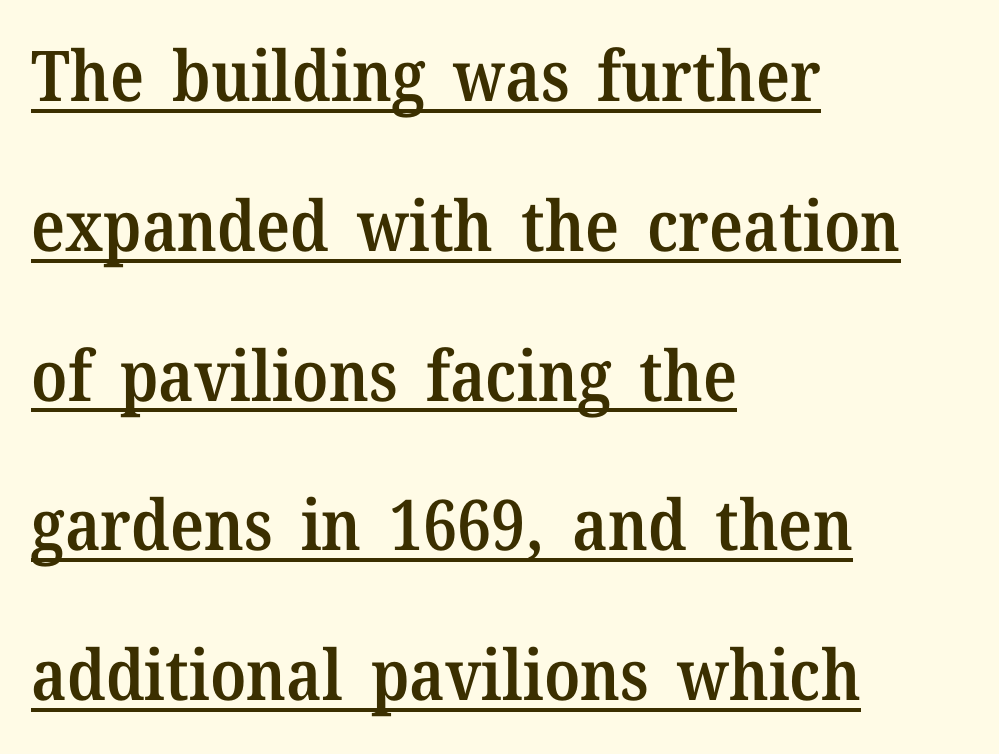
{"serif": "yes", "italic": "no", "bold": "semi", "weight": "semibold", "width": "normal", "stroke_contrast": "medium", "x_height": "medium", "monospaced": "no", "underline": "yes", "align": "left", "line_spacing": "loose", "line_spacing_ratio": 2.14, "letter_spacing": "normal", "letter_spacing_em": 0.0, "glyph_px": 70}
